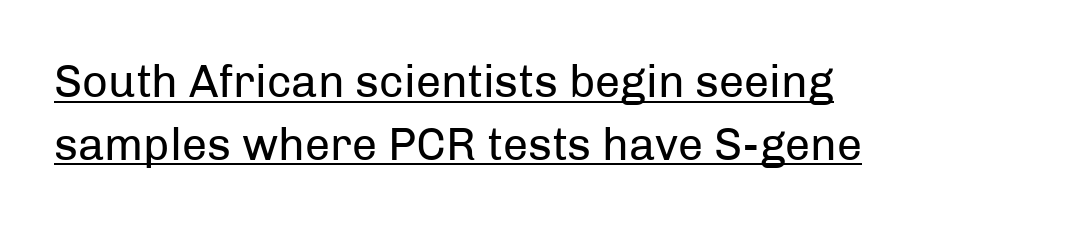
{"serif": "no", "italic": "no", "bold": "no", "weight": "regular", "width": "normal", "stroke_contrast": "low", "x_height": "medium", "monospaced": "no", "underline": "yes", "align": "left", "line_spacing": "normal", "line_spacing_ratio": 1.39, "letter_spacing": "normal", "letter_spacing_em": 0.0, "glyph_px": 45}
